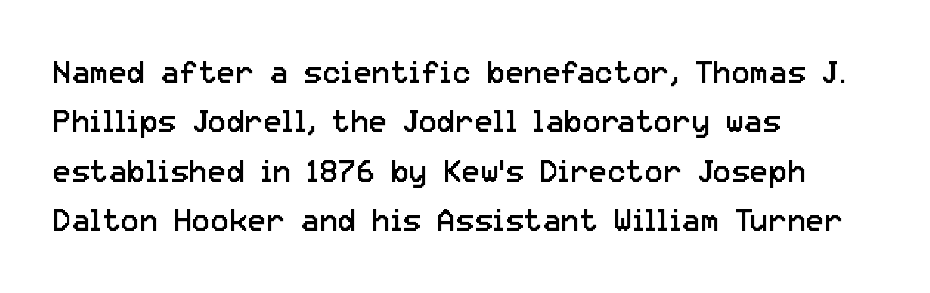
Vertically, the passage feels balanced, rows spaced as you'd expect. The area under the type is left untouched. Weight: in the light-to-regular range. This sample uses a sans-serif face. The passage shown is typed in a proportional face where columns would drift.
